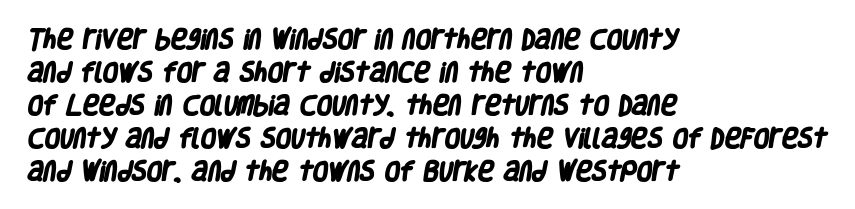
Q: Is the text bold? A: Yes.
Q: Is the text underlined? A: No.
Q: How is the paragraph aligned? A: Left-aligned.
Q: Is the spacing between letters normal or unusually wide? A: Normal.
Q: Is the spacing between lines tight, normal or loose? A: Normal.
